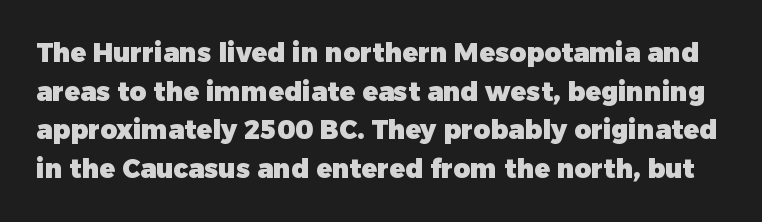
Q: Is the text bold? A: Yes.
Q: Is the text italic (slanted)? A: No, it is upright.
Q: Is the text underlined? A: No.
Q: Is the spacing between letters normal or unusually wide? A: Normal.
Q: Is the spacing between lines tight, normal or loose? A: Normal.
